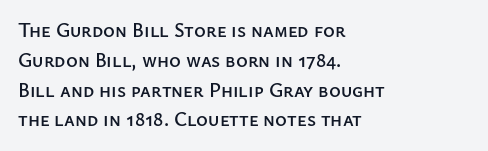
{"italic": "no", "underline": "no", "align": "left", "line_spacing": "normal", "line_spacing_ratio": 1.49, "letter_spacing": "normal", "letter_spacing_em": 0.0, "glyph_px": 20}
